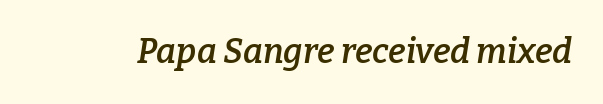
Q: Is the text bold? A: Semi-bold.
Q: Is the text italic (slanted)? A: Yes, it leans right by about 9 degrees.
Q: Is the typeface a serif or a sans-serif typeface? A: Serif.
Q: Is the text underlined? A: No.
Q: Is the spacing between letters normal or unusually wide? A: Normal.
Q: Width (condensed, normal, or wide)? A: Normal.
Q: Stroke contrast? A: Low.
Q: x-height? A: Medium.
Q: Monospaced? A: No.
